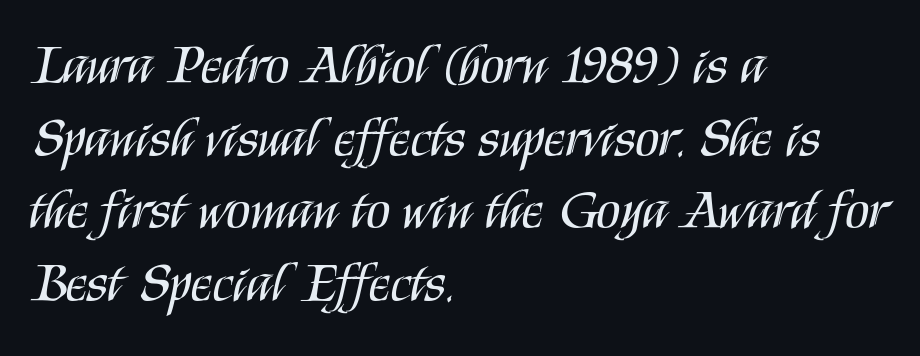
Q: Is the text bold? A: No.
Q: Is the text italic (slanted)? A: Yes.
Q: Is the typeface a serif or a sans-serif typeface? A: Sans-serif.
Q: Is the text underlined? A: No.
Q: How is the paragraph aligned? A: Left-aligned.
Q: Is the spacing between letters normal or unusually wide? A: Normal.
Q: Is the spacing between lines tight, normal or loose? A: Normal.
Q: Width (condensed, normal, or wide)? A: Condensed.
Q: Stroke contrast? A: Medium.
Q: x-height? A: Large.
Q: Monospaced? A: No.
